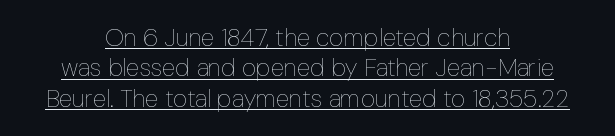
The image shows 25 px text type, upright; set centered, line spacing 1.22x, normal letter spacing, underlined.
